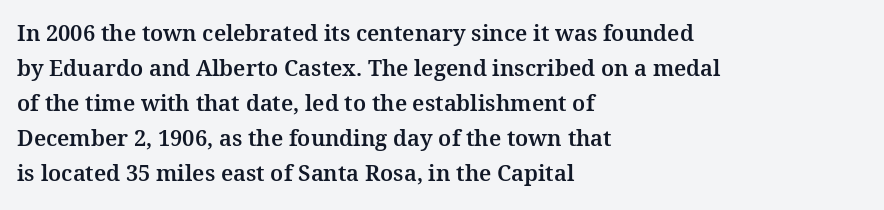
Q: Is the text italic (slanted)? A: No, it is upright.
Q: Is the text underlined? A: No.
Q: How is the paragraph aligned? A: Left-aligned.
Q: Is the spacing between letters normal or unusually wide? A: Normal.
Q: Is the spacing between lines tight, normal or loose? A: Normal.
